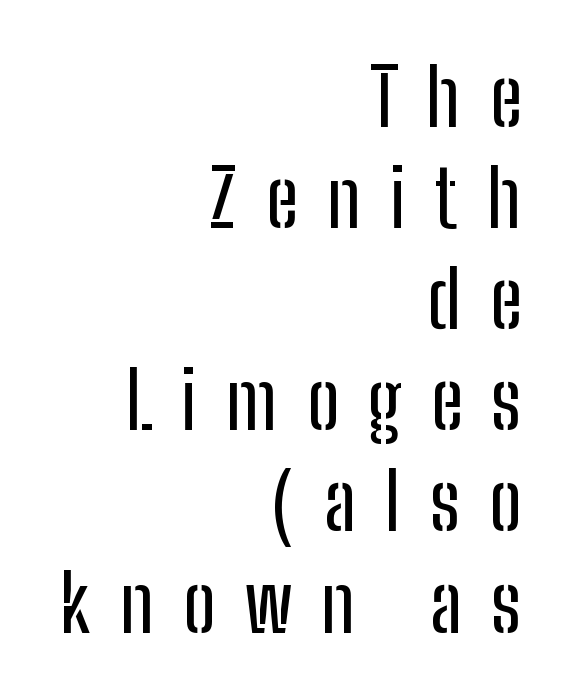
Q: Is the text italic (slanted)? A: No, it is upright.
Q: Is the typeface a serif or a sans-serif typeface? A: Sans-serif.
Q: Is the text underlined? A: No.
Q: How is the paragraph aligned? A: Right-aligned.
Q: Is the spacing between letters normal or unusually wide? A: Unusually wide.
Q: Is the spacing between lines tight, normal or loose? A: Normal.
Q: Width (condensed, normal, or wide)? A: Condensed.
Q: Stroke contrast? A: Low.
Q: x-height? A: Medium.
Q: Monospaced? A: No.
